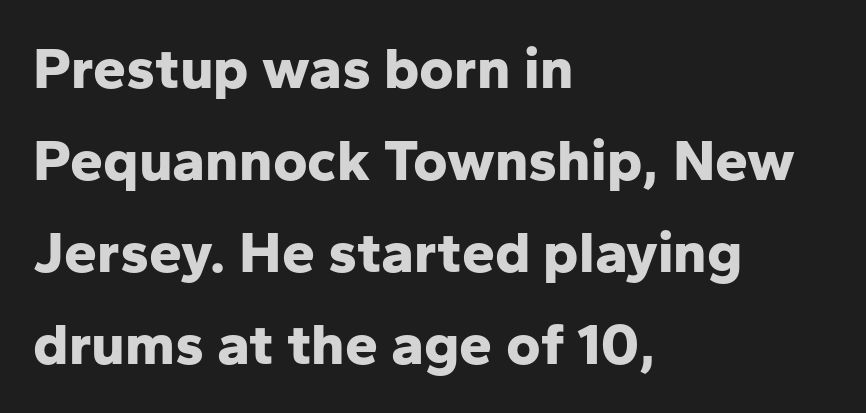
Is there much room between lines? A standard amount, neither cramped nor airy. The compositor pushed each line to the left boundary. Nothing sits at the stroke ends, so this counts as sans-serif. Typographic density is high because the face is bold.
